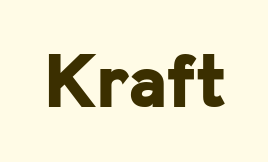
The image shows 79 px bold sans-serif type, upright; set normal letter spacing, not underlined; low stroke contrast and a medium x-height.
